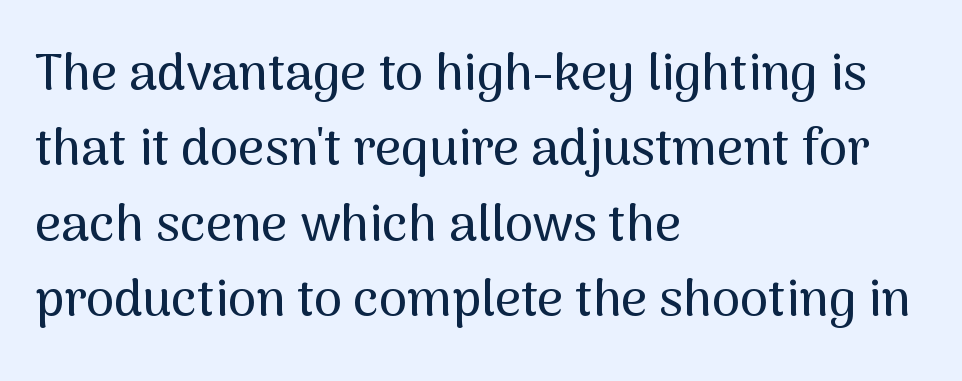
Q: Is the text italic (slanted)? A: No, it is upright.
Q: Is the typeface a serif or a sans-serif typeface? A: Sans-serif.
Q: Is the text underlined? A: No.
Q: How is the paragraph aligned? A: Left-aligned.
Q: Is the spacing between letters normal or unusually wide? A: Normal.
Q: Is the spacing between lines tight, normal or loose? A: Normal.
Q: Width (condensed, normal, or wide)? A: Normal.
Q: Stroke contrast? A: Medium.
Q: x-height? A: Medium.
Q: Monospaced? A: No.
